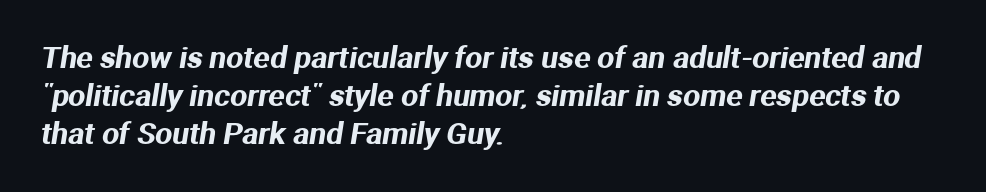
The image shows 30 px sans-serif type; set left-aligned, normal line spacing (1.26x), normal letter spacing, not underlined; medium stroke contrast and a medium x-height.
